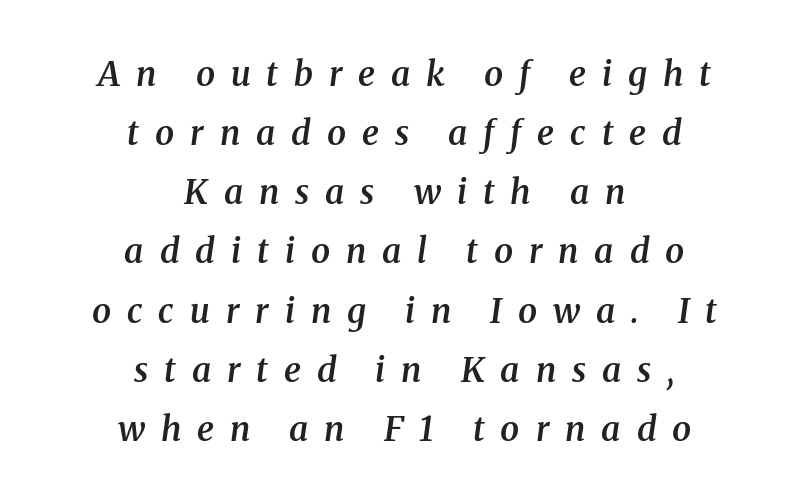
Casual observation: everything's sitting right in the middle. A clean baseline with only descenders dipping below it. Slightly chunky letters — semibold, I'd say, not full bold. The glyphs look as if they've been sheared to an angle. The passage shown is typeset with a serif family. The rendering uses natural spacing where letterforms have individual widths.
